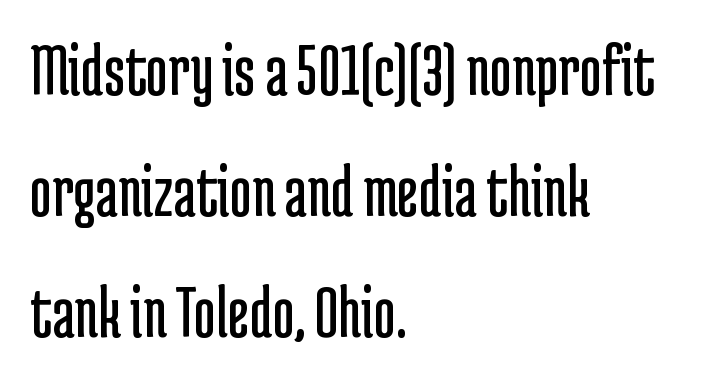
Character widths vary here, with narrow letters taking less room than wide ones. Short and long lines alike share a common starting point at left. When letters stand straight like this, we call the style roman or upright. The face looks like a standard text weight, possibly lighter.
